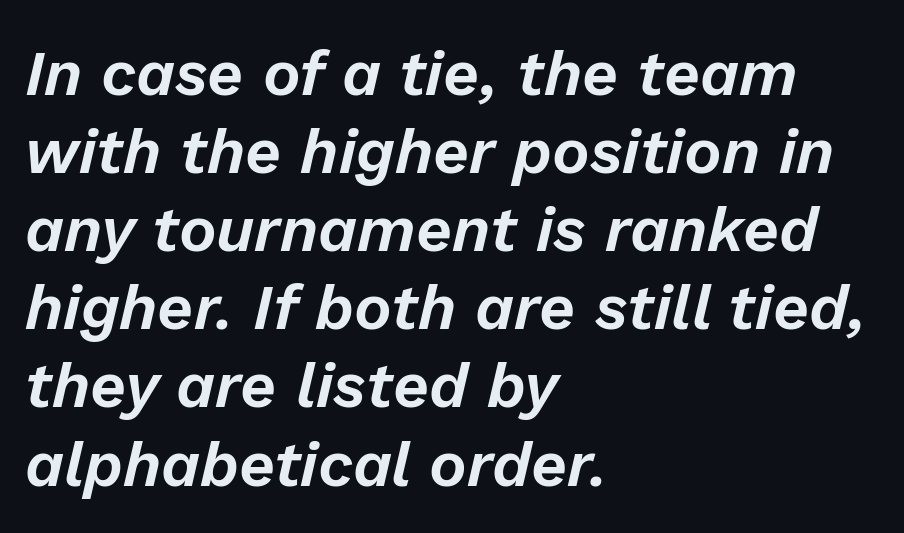
The letters sit at their default tracking, neither squeezed nor spread. The rendering uses natural spacing where letterforms have individual widths. Left-aligned paragraph, ragged on the right. The space directly below the letters is spotless. Compared with ordinary roman type, these characters are visibly tilted.
